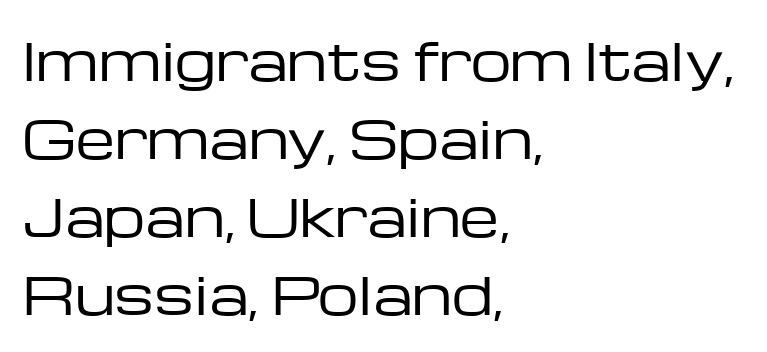
The image shows 51 px regular-weight, wide sans-serif type, upright; set left-aligned, normal line spacing (1.53x), normal letter spacing, not underlined; low stroke contrast and a medium x-height.
